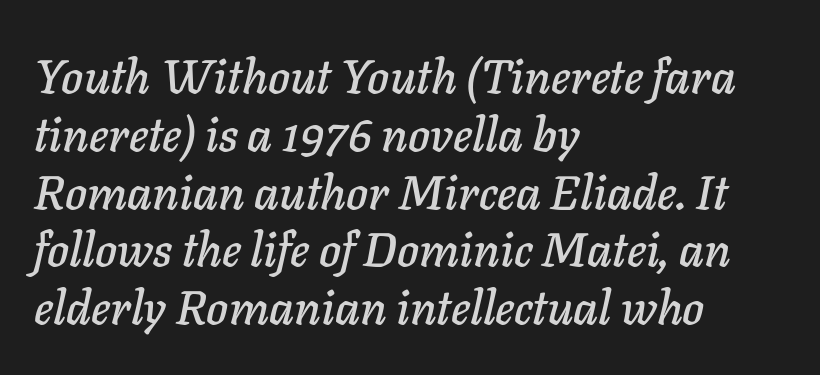
{"italic": "yes", "lean": "right", "slant_degrees": 11, "width": "normal", "stroke_contrast": "low", "x_height": "medium", "monospaced": "no", "underline": "no", "align": "left", "line_spacing_ratio": 1.23, "letter_spacing": "normal", "letter_spacing_em": 0.0, "glyph_px": 47}
